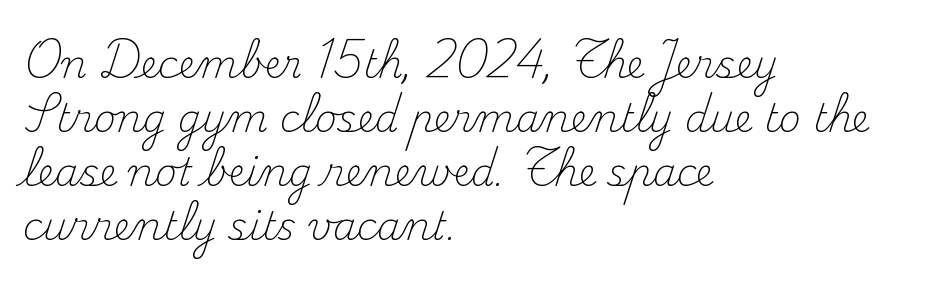
{"serif": "yes", "bold": "no", "weight": "light", "width": "normal", "stroke_contrast": "medium", "x_height": "small", "monospaced": "no", "underline": "no", "align": "left", "line_spacing": "normal", "line_spacing_ratio": 1.42, "letter_spacing": "normal", "letter_spacing_em": 0.0, "glyph_px": 38}
